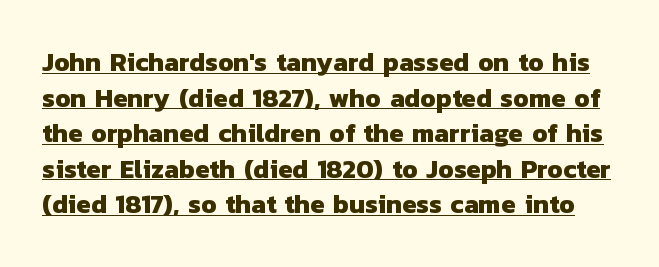
Q: Is the text bold? A: Yes.
Q: Is the text underlined? A: Yes.
Q: Is the spacing between letters normal or unusually wide? A: Normal.
Q: Is the spacing between lines tight, normal or loose? A: Normal.
